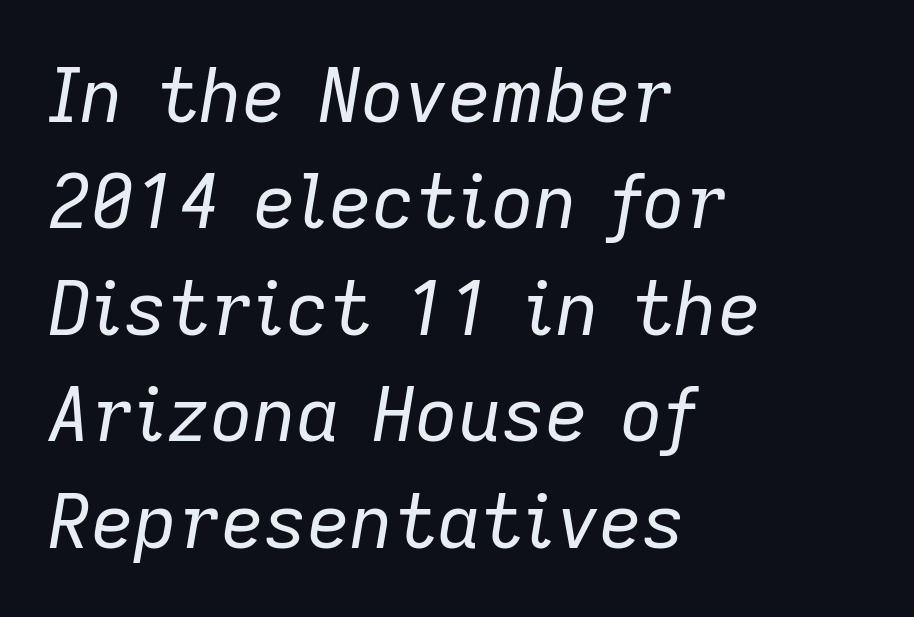
The image shows 75 px regular-weight type, italic (leaning right); set left-aligned, normal line spacing (1.42x), normal letter spacing, not underlined; low stroke contrast and a medium x-height.
